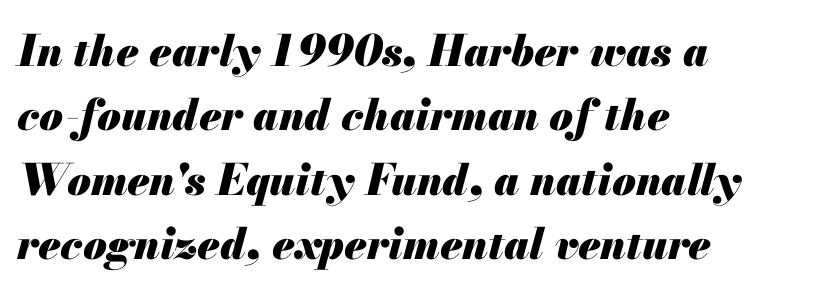
The tracking reads as untouched default to a designer's eye. A bare baseline throughout the passage. These lines carry a lot of weight — the face is fully bold. Quick note: interline space is typical.
